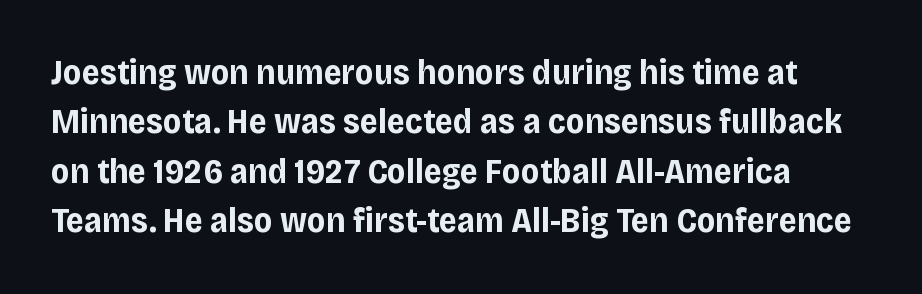
Look at the bottom of the vertical strokes: they stop flat, with no serifs. A full-strength bold gives these letters their thick strokes. If you drew a line through each stem, it would be perfectly vertical. Leading matches the norm, producing a regular column. Spacing verdict: proportional, widths tailored to each character.
